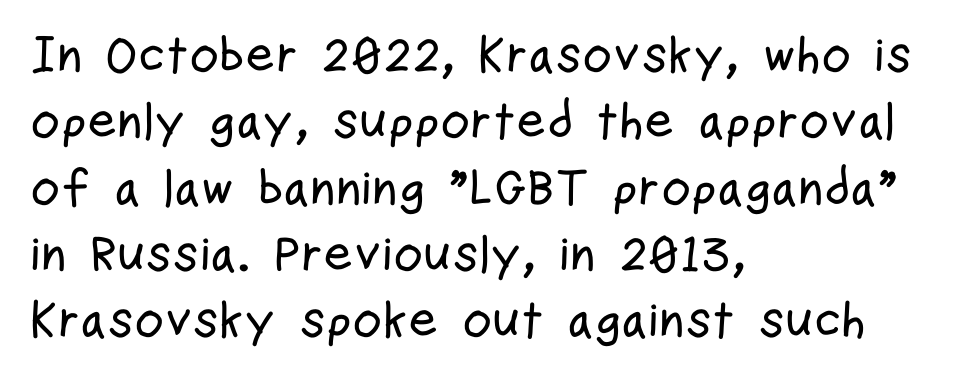
Rule under the text: the space is simply empty. Proportional: the letters do not fall into vertical columns. You could call the tracking neutral — neither tight nor loose. Every row of glyphs begins at an identical x-position on the left.
